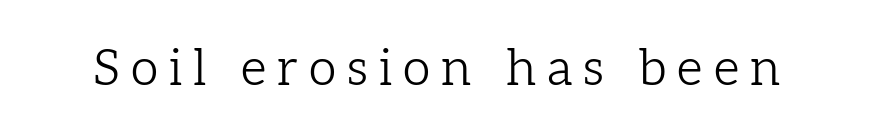
{"serif": "yes", "italic": "no", "bold": "no", "weight": "light", "width": "normal", "stroke_contrast": "low", "x_height": "medium", "monospaced": "no", "underline": "no", "letter_spacing": "wide", "letter_spacing_em": 0.22, "glyph_px": 50}
